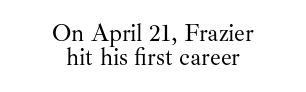
Q: Is the text bold? A: No.
Q: Is the text italic (slanted)? A: No, it is upright.
Q: Is the text underlined? A: No.
Q: How is the paragraph aligned? A: Centered.
Q: Is the spacing between letters normal or unusually wide? A: Normal.
Q: Is the spacing between lines tight, normal or loose? A: Tight.
